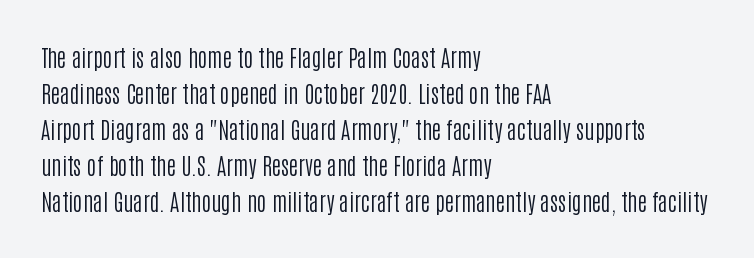
Nothing unusual about the tracking: characters are spaced as the font intends. The typesetter chose a ragged-right arrangement here. Vertical strokes here are truly vertical. In terms of leading, this rendering sits right in the middle.
